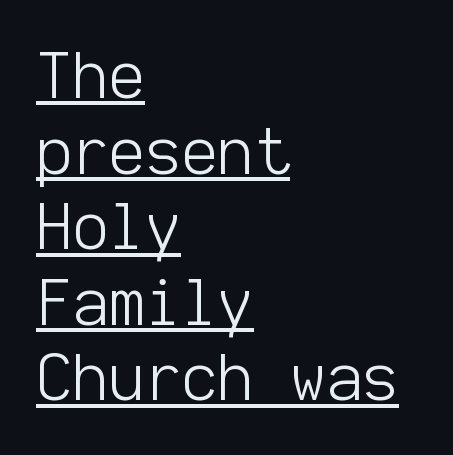
{"serif": "no", "italic": "no", "bold": "no", "weight": "light", "width": "normal", "stroke_contrast": "low", "x_height": "medium", "monospaced": "yes", "underline": "yes", "align": "left", "line_spacing_ratio": 1.2, "letter_spacing": "normal", "letter_spacing_em": 0.0, "glyph_px": 63}
